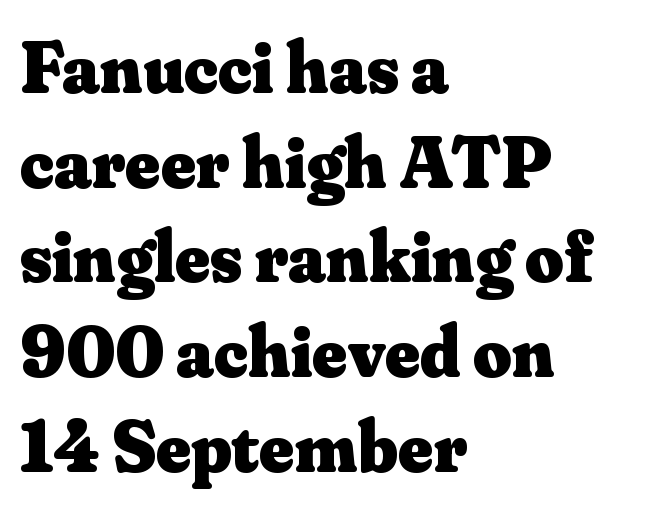
{"serif": "yes", "italic": "no", "bold": "yes", "weight": "heavy", "width": "normal", "stroke_contrast": "medium", "x_height": "small", "monospaced": "no", "underline": "no", "align": "left", "line_spacing": "normal", "line_spacing_ratio": 1.28, "letter_spacing": "normal", "letter_spacing_em": 0.0, "glyph_px": 74}
